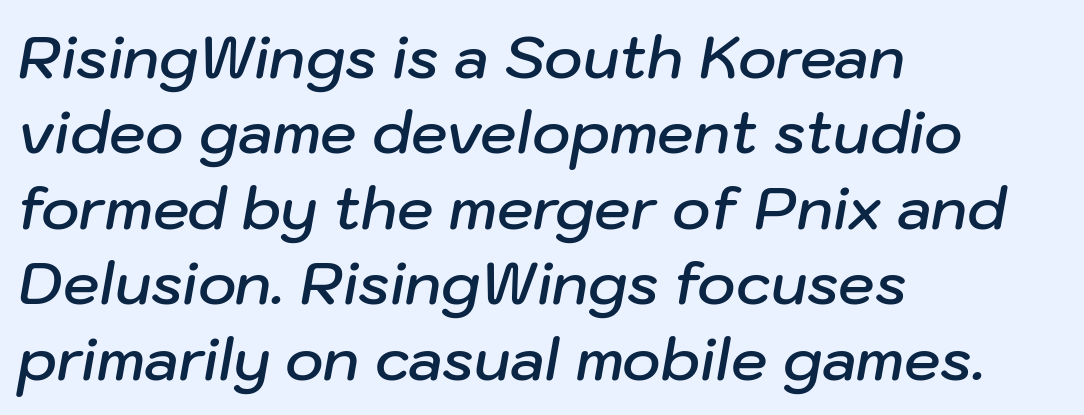
The typography opts for an oblique posture over an upright one. There is no visible air inserted between adjacent glyphs. Each line starts at the same left margin while the right side varies. Every letter is mildly thick-stroked: semibold rather than bold.
